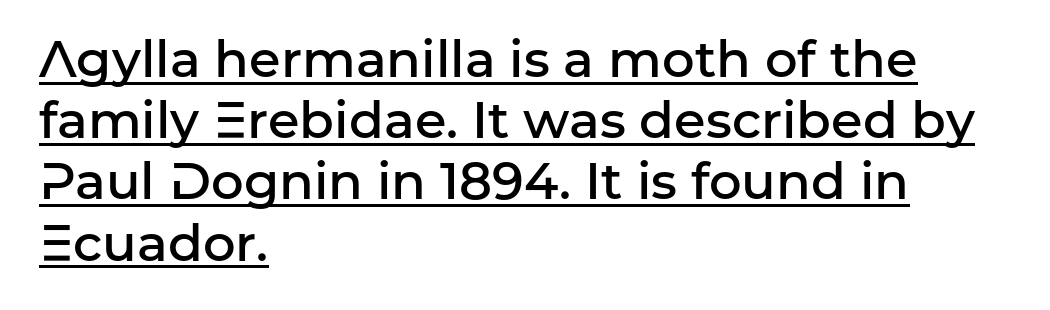
Q: Is the text bold? A: Semi-bold.
Q: Is the text italic (slanted)? A: No, it is upright.
Q: Is the typeface a serif or a sans-serif typeface? A: Sans-serif.
Q: Is the text underlined? A: Yes.
Q: How is the paragraph aligned? A: Left-aligned.
Q: Is the spacing between letters normal or unusually wide? A: Normal.
Q: Width (condensed, normal, or wide)? A: Normal.
Q: Stroke contrast? A: Low.
Q: x-height? A: Medium.
Q: Monospaced? A: No.
